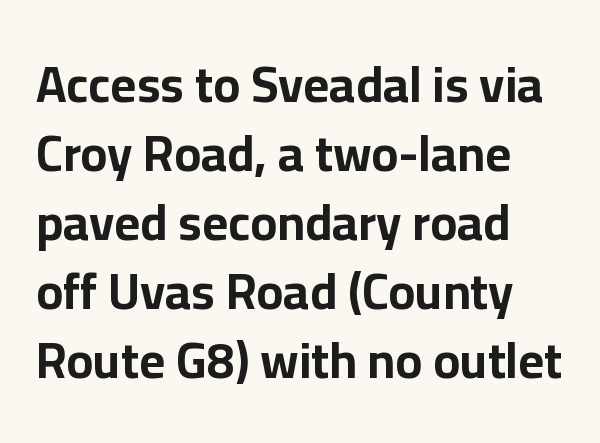
The image shows 50 px bold sans-serif type, upright; set left-aligned, normal line spacing (1.38x), normal letter spacing, not underlined; low stroke contrast and a medium x-height.
